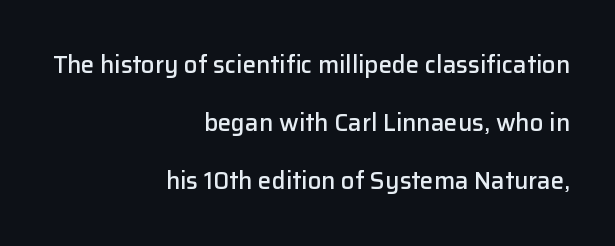
Q: Is the text bold? A: Semi-bold.
Q: Is the text italic (slanted)? A: No, it is upright.
Q: Is the text underlined? A: No.
Q: How is the paragraph aligned? A: Right-aligned.
Q: Is the spacing between letters normal or unusually wide? A: Normal.
Q: Is the spacing between lines tight, normal or loose? A: Loose.
